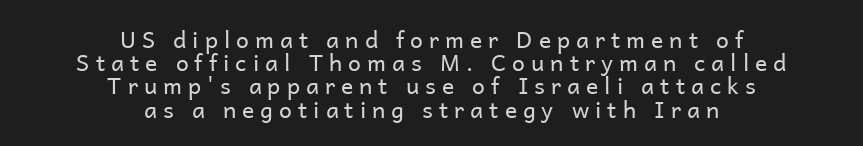
Q: Is the text bold? A: No.
Q: Is the text italic (slanted)? A: No, it is upright.
Q: Is the text underlined? A: No.
Q: How is the paragraph aligned? A: Centered.
Q: Is the spacing between letters normal or unusually wide? A: Unusually wide.
Q: Is the spacing between lines tight, normal or loose? A: Tight.
